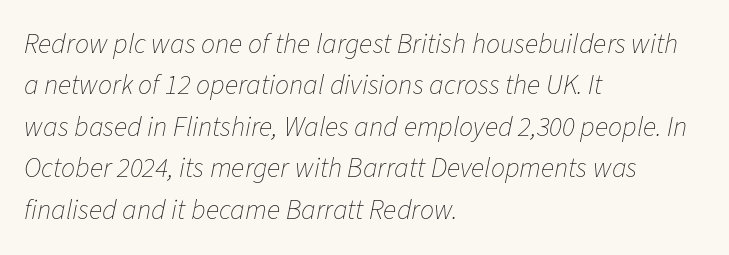
{"italic": "yes", "lean": "right", "slant_degrees": 11, "bold": "no", "weight": "thin", "width": "normal", "stroke_contrast": "low", "x_height": "medium", "monospaced": "no", "underline": "no", "align": "left", "line_spacing": "normal", "line_spacing_ratio": 1.48, "letter_spacing": "normal", "letter_spacing_em": 0.0, "glyph_px": 28}
